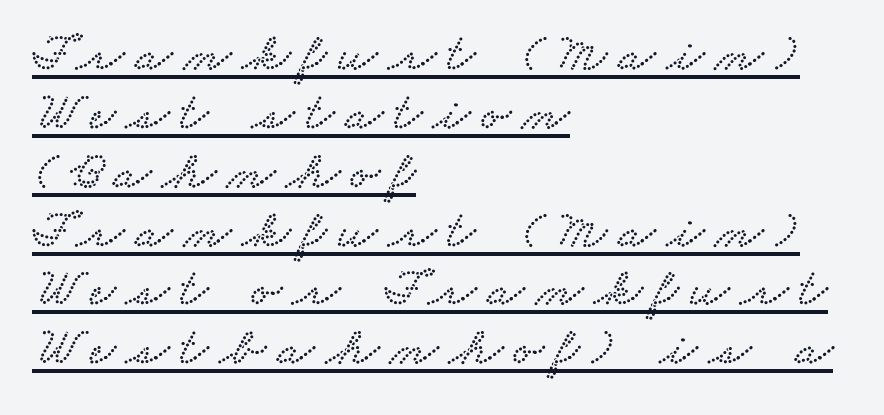
{"serif": "yes", "width": "wide", "stroke_contrast": "low", "x_height": "small", "monospaced": "no", "underline": "yes", "align": "left", "line_spacing": "tight", "line_spacing_ratio": 1.07, "letter_spacing": "wide", "letter_spacing_em": 0.2, "glyph_px": 55}
